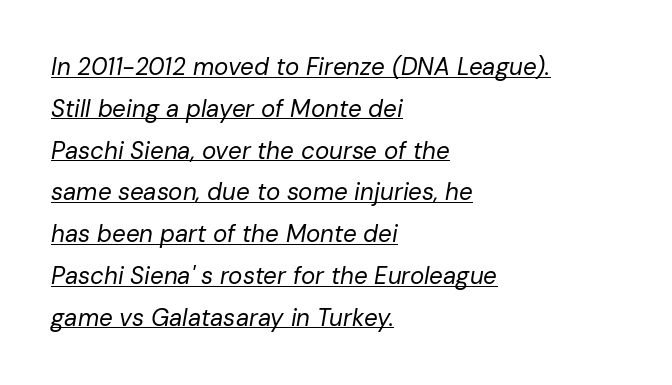
The image shows 24 px text type, italic (leaning right); set left-aligned, line spacing 1.74x, normal letter spacing, underlined.
